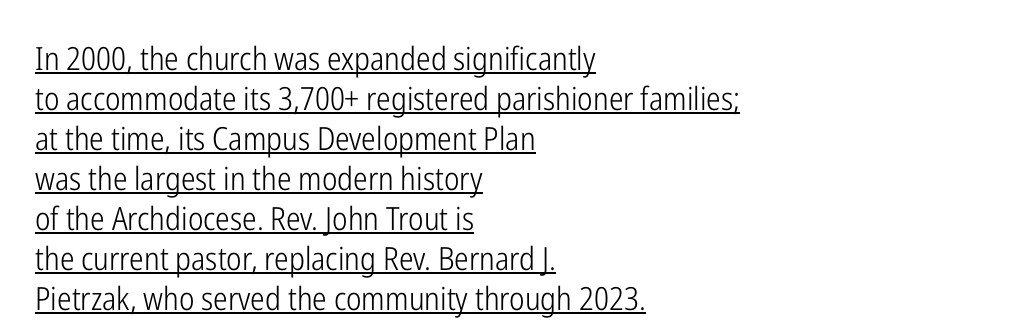
{"serif": "no", "italic": "no", "bold": "no", "weight": "light", "width": "condensed", "stroke_contrast": "low", "x_height": "medium", "monospaced": "no", "underline": "yes", "align": "left", "line_spacing": "normal", "line_spacing_ratio": 1.25, "letter_spacing": "normal", "letter_spacing_em": 0.0, "glyph_px": 32}
